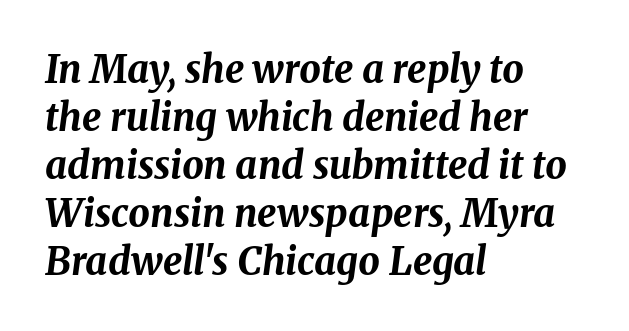
Chunky letters — that's bold for sure. The strip under each line holds only bare page. Rows of type keep a routine distance in the vertical direction. Style check: oblique. The rendering anchors every line to the left-hand side. Each letter keeps its own natural width here, so spacing adapts to shape.
